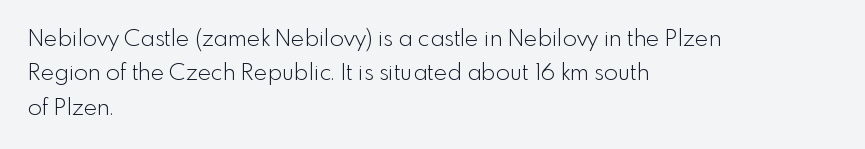
{"italic": "no", "bold": "no", "underline": "no", "align": "left", "line_spacing": "normal", "line_spacing_ratio": 1.49, "letter_spacing": "normal", "letter_spacing_em": 0.0, "glyph_px": 23}
